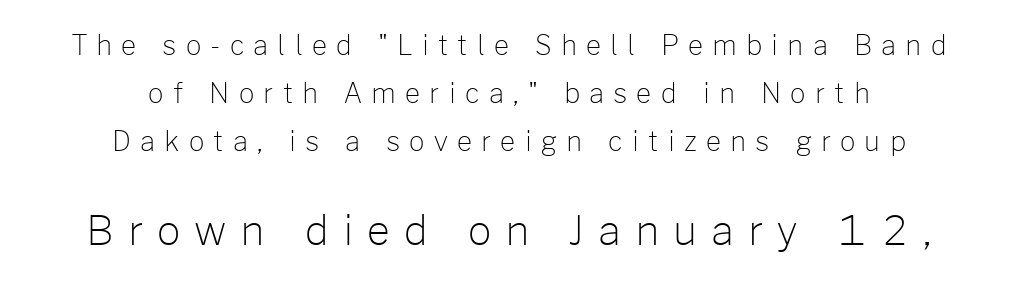
The second block has been scaled up relative to the first. Each stroke keeps to a modest, everyday thickness or less. I'd call this a sans setting — the letters go barefoot. Honestly, there is no underline to notice here at all. The typesetter chose a symmetrical, centered arrangement here.
